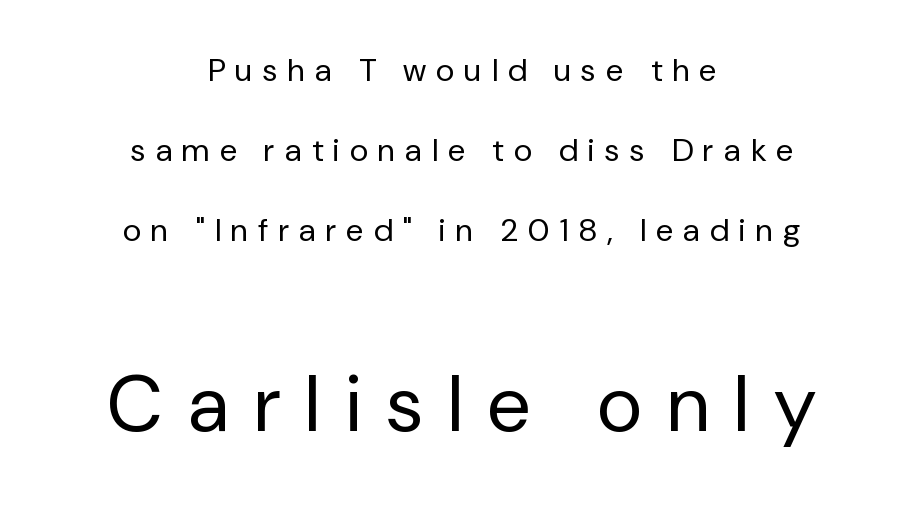
Just letters on the line, the space beneath them empty. To sum up the face: it is a sans, with no serifs. Character widths vary here, with narrow letters taking less room than wide ones. The setting favours the middle, as headings and verse often do. Which of the two is more prominent by size? The second, at the bottom.
